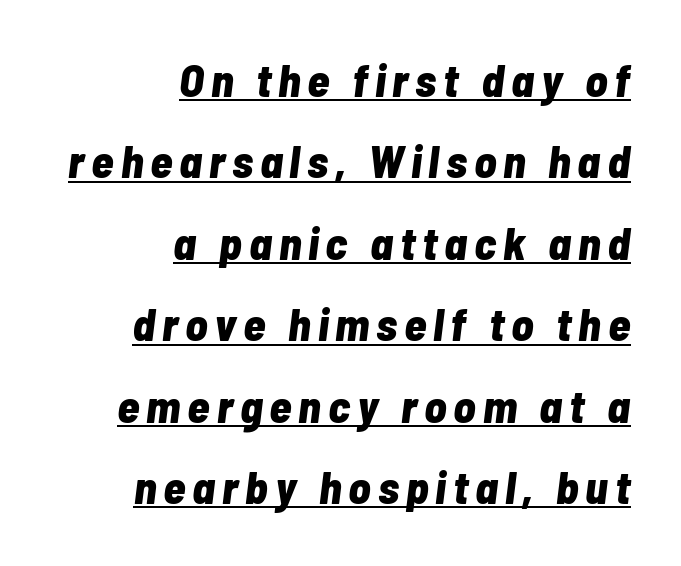
Q: Is the text bold? A: Yes.
Q: Is the text italic (slanted)? A: Yes, it leans right by about 7 degrees.
Q: Is the text underlined? A: Yes.
Q: How is the paragraph aligned? A: Right-aligned.
Q: Width (condensed, normal, or wide)? A: Condensed.
Q: Stroke contrast? A: Low.
Q: x-height? A: Medium.
Q: Monospaced? A: No.
